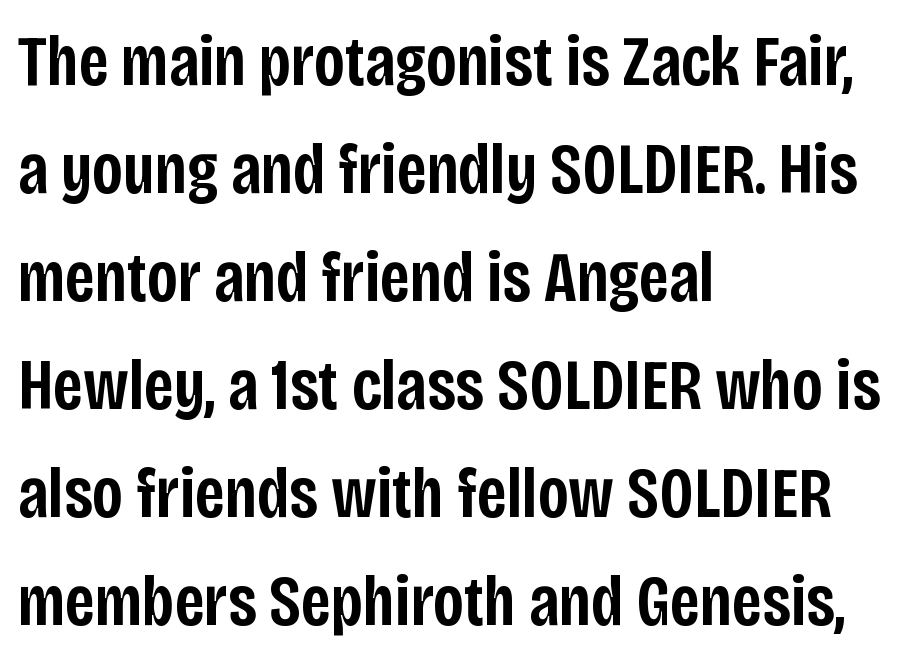
The image shows 72 px semibold, condensed sans-serif type, upright; set left-aligned, normal line spacing (1.5x), normal letter spacing, not underlined; low stroke contrast and a large x-height.
